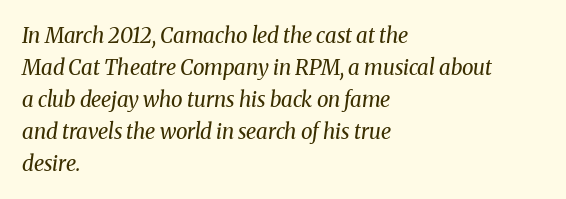
The weight would be labelled regular, book, light, or lighter still. The words here are not underlined. The lines are quadded left. Designer's note — italics engaged. The face used here is rendered with its standard letterfit.
